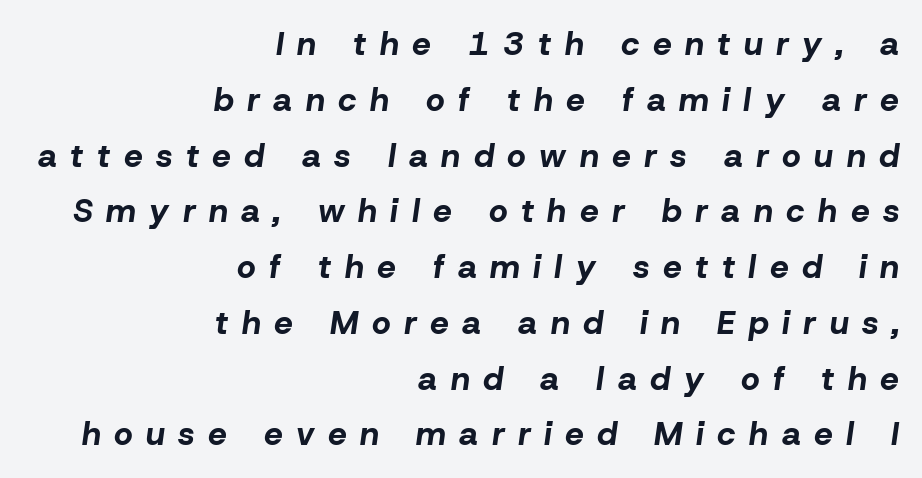
Beneath every word, the page is bare. The face used here is rendered with a markedly widened letterfit. In terms of posture, this sample is oblique. The paragraph shown leans on its right margin. A typesetter would call this proportional, since set widths differ per character. This sample keeps an unexceptional amount of space between lines.
